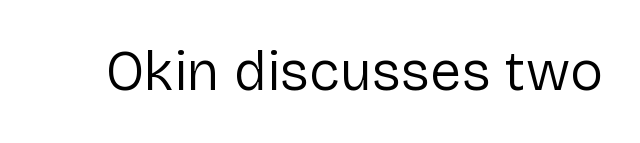
The image shows 56 px regular-weight sans-serif type, upright; set normal letter spacing, not underlined; low stroke contrast and a medium x-height.
